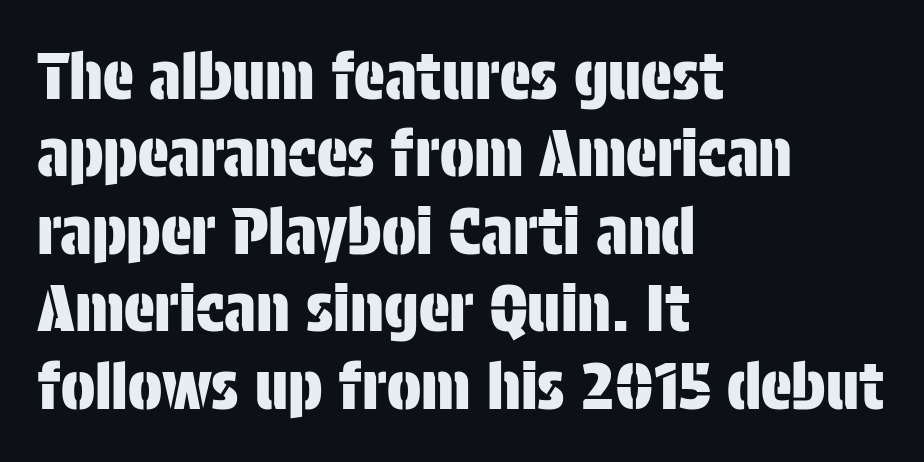
{"serif": "no", "italic": "no", "width": "condensed", "stroke_contrast": "low", "x_height": "large", "monospaced": "no", "underline": "no", "align": "left", "line_spacing_ratio": 1.21, "letter_spacing": "normal", "letter_spacing_em": 0.0, "glyph_px": 64}
